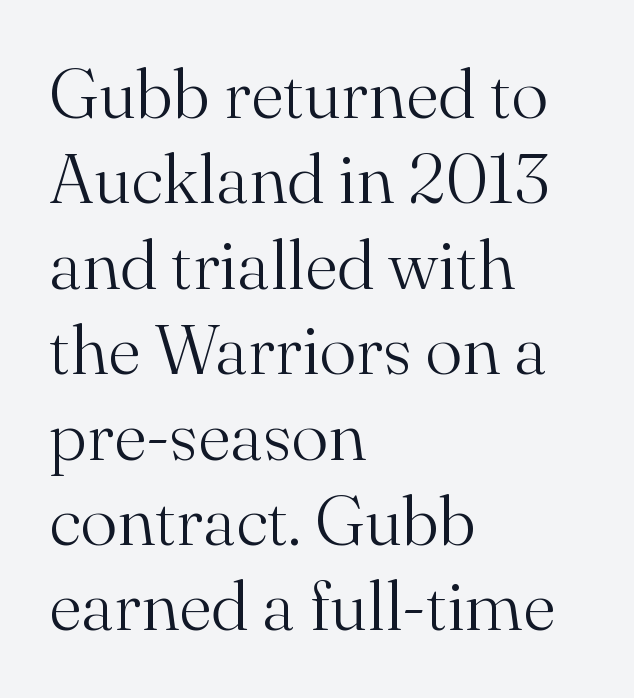
To sum up the face: it has serifs. These lines were composed using upright roman letters. Typeset ragged right — the left edge is the straight one. The typeface has the unassuming heft of standard copy or less. You could not count columns in this text — the font is proportionally spaced. Plain, unruled lines of type.
